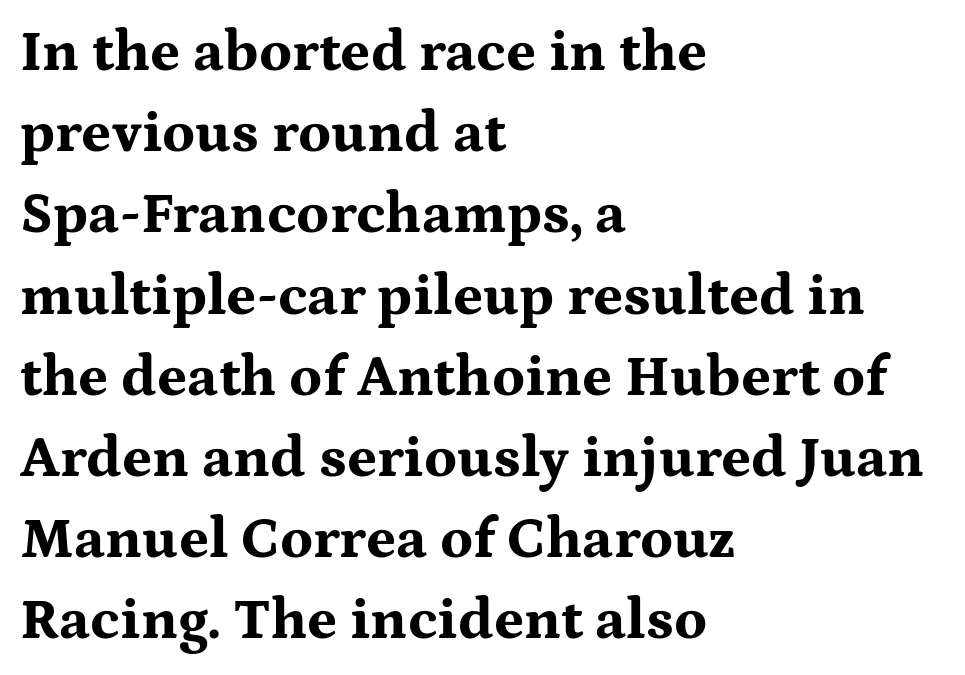
The image shows 58 px bold, wide serif type, upright; set left-aligned, normal line spacing (1.4x), normal letter spacing, not underlined; medium stroke contrast and a medium x-height.
